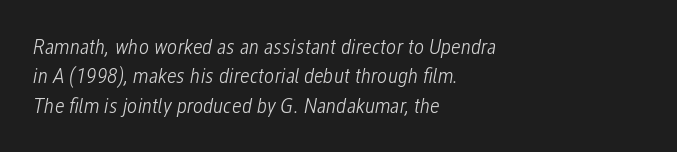
{"italic": "yes", "lean": "right", "slant_degrees": 12, "bold": "no", "underline": "no", "align": "left", "line_spacing": "normal", "line_spacing_ratio": 1.33, "letter_spacing": "normal", "letter_spacing_em": 0.0, "glyph_px": 22}
